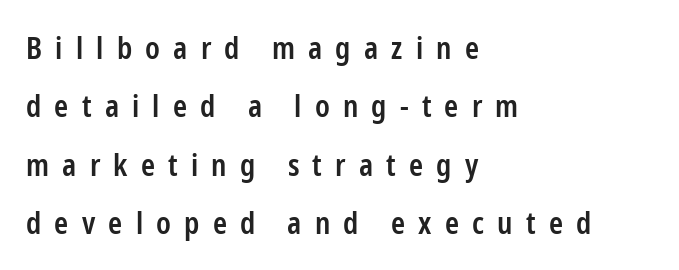
Q: Is the text bold? A: Semi-bold.
Q: Is the text italic (slanted)? A: No, it is upright.
Q: Is the typeface a serif or a sans-serif typeface? A: Sans-serif.
Q: Is the text underlined? A: No.
Q: How is the paragraph aligned? A: Left-aligned.
Q: Is the spacing between letters normal or unusually wide? A: Unusually wide.
Q: Is the spacing between lines tight, normal or loose? A: Loose.
Q: Width (condensed, normal, or wide)? A: Condensed.
Q: Stroke contrast? A: Low.
Q: x-height? A: Medium.
Q: Monospaced? A: No.
